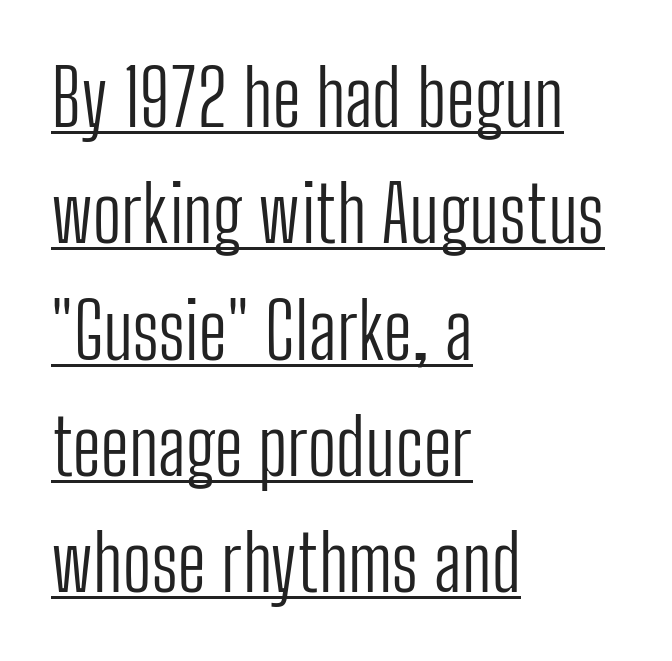
The image shows 77 px light, condensed sans-serif type, upright; set left-aligned, normal line spacing (1.51x), normal letter spacing, underlined; low stroke contrast and a medium x-height.
